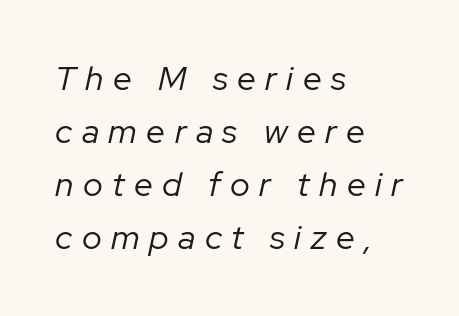
The image shows 34 px regular-weight type, italic (leaning right); set left-aligned, normal line spacing (1.56x), unusually wide letter spacing (+0.28 em), not underlined; low stroke contrast and a medium x-height.
